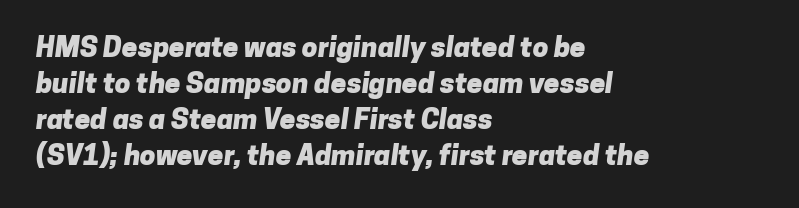
The image shows 28 px heavy sans-serif type; set left-aligned, normal line spacing (1.28x), normal letter spacing, not underlined; low stroke contrast and a medium x-height.
